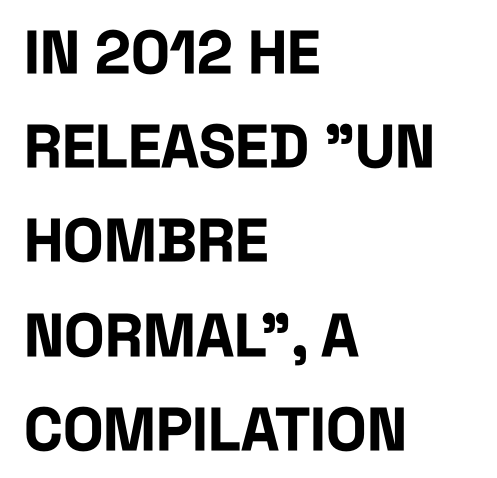
The specimen reads as upright at a glance. In CSS terms this would be text-align: left. Is there much room between lines? A standard amount, neither cramped nor airy. You can tell from the bare stems that sans-serif type was used.
